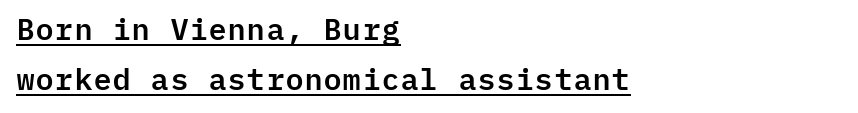
The image shows 30 px sans-serif type, upright, monospaced; set left-aligned, normal line spacing (1.66x), normal letter spacing, underlined; low stroke contrast and a medium x-height.
